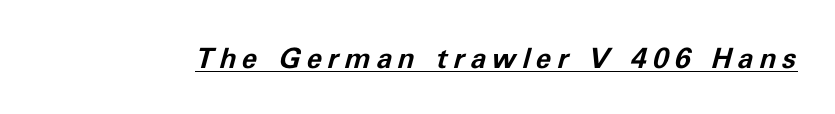
These words are printed bold, with thick strokes throughout. The face used here is rendered with a markedly widened letterfit. Each line of the rendering has a horizontal stroke beneath the glyphs. Slant detected: the letters are inclined. Varying glyph widths throughout — classic text-font behaviour.
